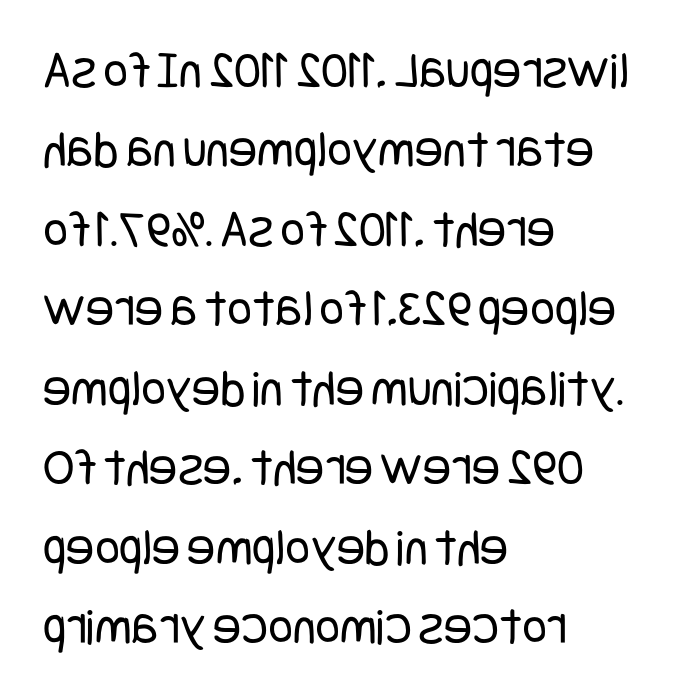
The image shows 53 px regular-weight, condensed sans-serif type, upright; set left-aligned, normal line spacing (1.5x), normal letter spacing, not underlined; low stroke contrast and a large x-height.
